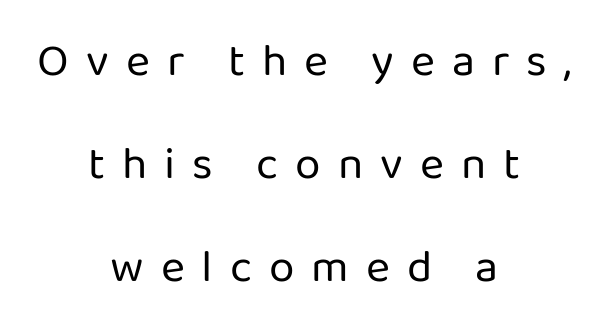
Teacher's note: observe the equal gaps on both sides — that is centered alignment. Rendered with straight, roman letterforms. Character widths vary here, with narrow letters taking less room than wide ones. These glyphs show unthickened strokes, regular width or finer. Nope, no serifs anywhere on these letters. Baseline-to-baseline distance is far greater than the letter height.
